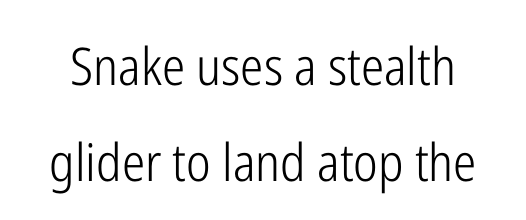
Q: Is the text bold? A: No.
Q: Is the text italic (slanted)? A: No, it is upright.
Q: Is the typeface a serif or a sans-serif typeface? A: Sans-serif.
Q: Is the text underlined? A: No.
Q: Is the spacing between letters normal or unusually wide? A: Normal.
Q: Width (condensed, normal, or wide)? A: Condensed.
Q: Stroke contrast? A: Low.
Q: x-height? A: Medium.
Q: Monospaced? A: No.
